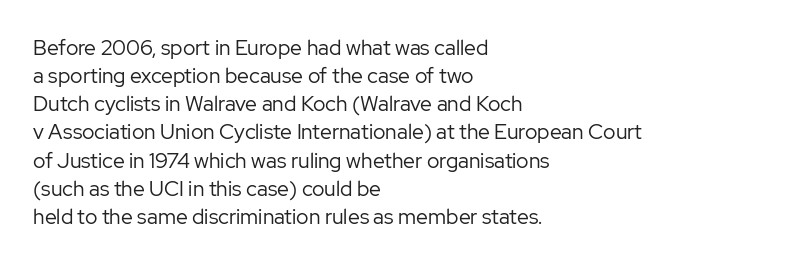
Q: Is the text bold? A: No.
Q: Is the text italic (slanted)? A: No, it is upright.
Q: Is the text underlined? A: No.
Q: How is the paragraph aligned? A: Left-aligned.
Q: Is the spacing between letters normal or unusually wide? A: Normal.
Q: Is the spacing between lines tight, normal or loose? A: Normal.
